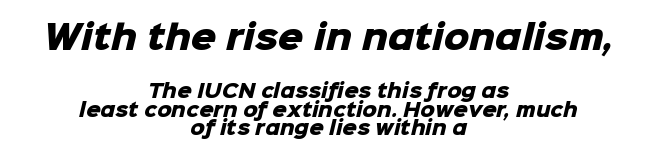
Visually the block forms a symmetrical silhouette, jagged on both flanks. Each letter's strokes conclude bluntly, with no projecting serifs. Nobody drew a line under any word here. This sample uses plain, unmodified letter spacing.
